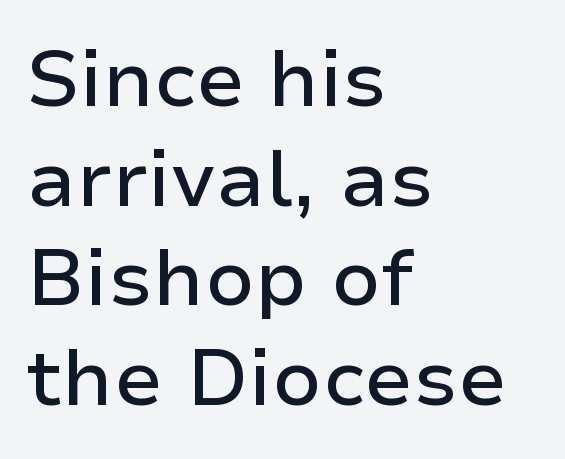
Tall strokes in this sample are plumb rather than angled. This sample keeps an unexceptional amount of space between lines. Lines of text with bare space underneath. Each letter's strokes conclude bluntly, with no projecting serifs.
